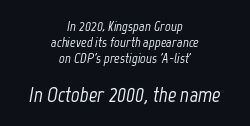
{"italic": "yes", "lean": "right", "slant_degrees": 12, "underline": "no", "align": "center", "line_spacing": "tight", "line_spacing_ratio": 1.15, "letter_spacing": "normal", "letter_spacing_em": 0.0, "larger_block": "second", "size_ratio": 1.5, "glyph_px": 21}
